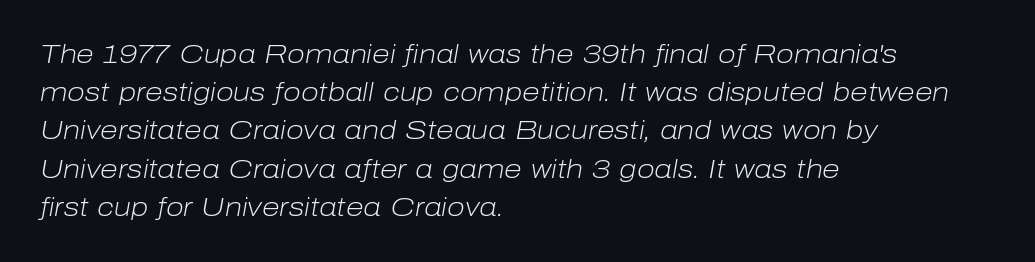
The face used here is rendered with its standard letterfit. Clear beneath every line of the passage. Quick note: interline space is typical. If you drew a ruler down the left edge, every line would touch it. No letter is thick-stroked: the sample isn't bold.
